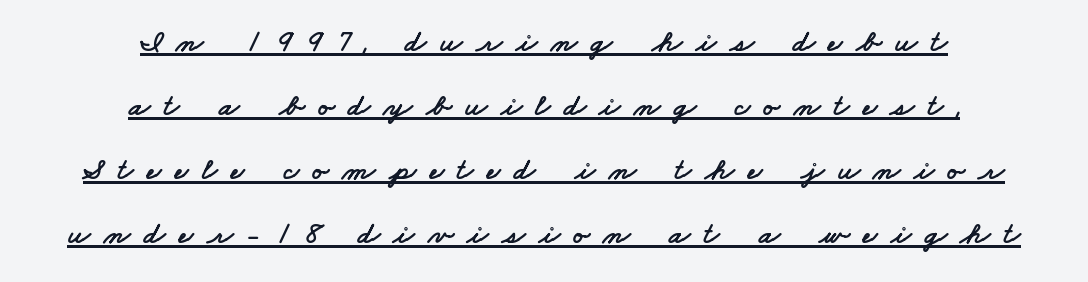
The image shows 31 px wide sans-serif type; set centered, loose line spacing (2.06x), unusually wide letter spacing (+0.43 em), underlined; low stroke contrast and a small x-height.
